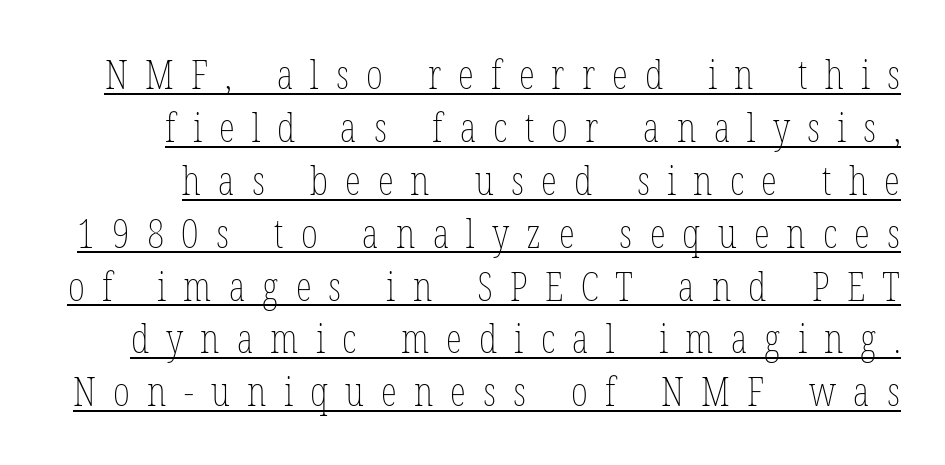
{"italic": "no", "bold": "no", "weight": "thin", "width": "condensed", "stroke_contrast": "low", "x_height": "medium", "monospaced": "no", "underline": "yes", "line_spacing": "normal", "line_spacing_ratio": 1.29, "letter_spacing": "wide", "letter_spacing_em": 0.42, "glyph_px": 41}
